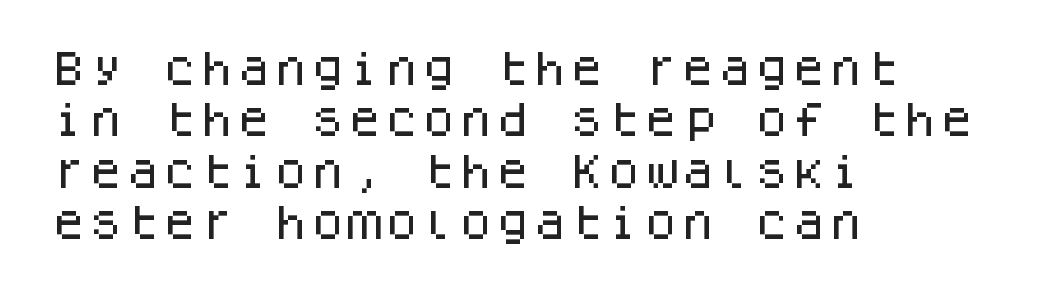
The image shows 37 px sans-serif type, upright, monospaced; set left-aligned, normal line spacing (1.39x), normal letter spacing, not underlined; low stroke contrast and a large x-height.
